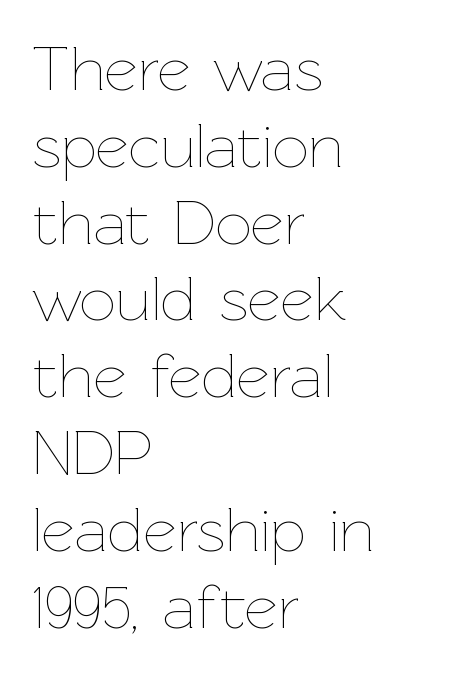
The image shows 64 px thin type, upright; set left-aligned, line spacing 1.2x, normal letter spacing, not underlined; low stroke contrast and a medium x-height.
